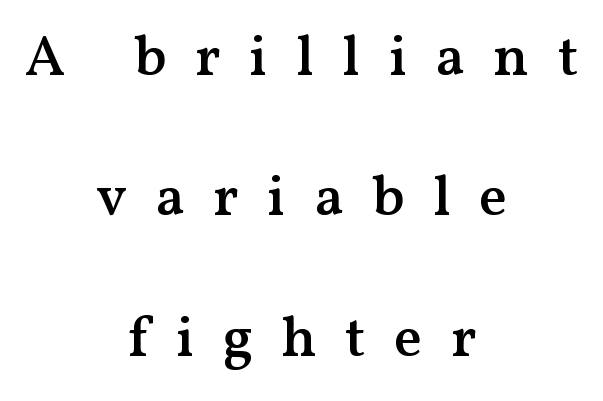
The image shows 58 px semibold serif type, upright; set centered, loose line spacing (2.42x), unusually wide letter spacing (+0.49 em), not underlined; medium stroke contrast and a medium x-height.
